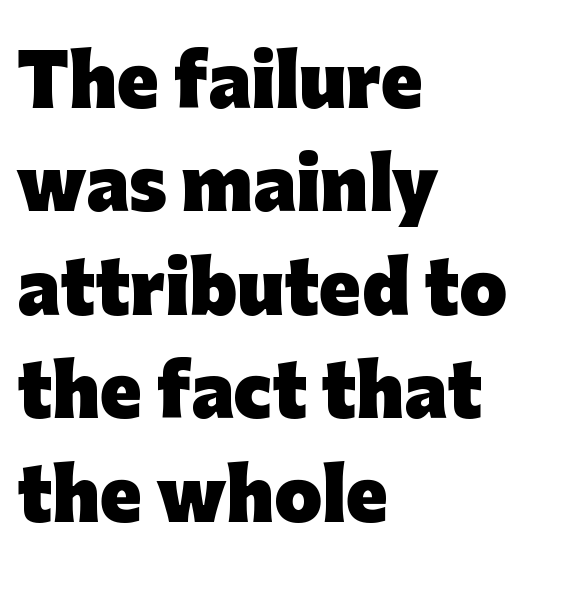
{"serif": "no", "italic": "no", "bold": "yes", "weight": "heavy", "width": "normal", "stroke_contrast": "low", "x_height": "medium", "monospaced": "no", "underline": "no", "align": "left", "line_spacing": "normal", "line_spacing_ratio": 1.5, "letter_spacing": "normal", "letter_spacing_em": 0.0, "glyph_px": 69}
